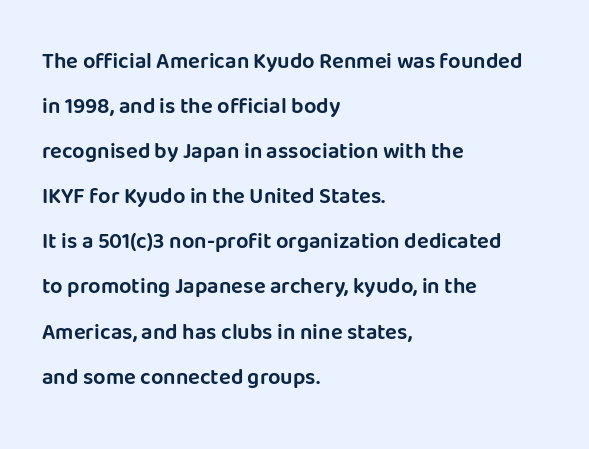
{"italic": "no", "underline": "no", "align": "left", "line_spacing": "loose", "line_spacing_ratio": 2.05, "letter_spacing": "normal", "letter_spacing_em": 0.0, "glyph_px": 22}
